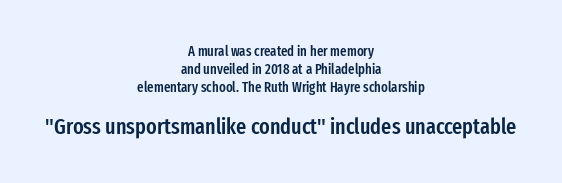
Q: Is the text bold? A: Semi-bold.
Q: Is the text italic (slanted)? A: No, it is upright.
Q: Is the text underlined? A: No.
Q: How is the paragraph aligned? A: Centered.
Q: Is the spacing between letters normal or unusually wide? A: Normal.
Q: Is the spacing between lines tight, normal or loose? A: Normal.
Q: Which block of text is set in a larger size, the first (top) or the second (bottom)? A: The second (bottom) one.
